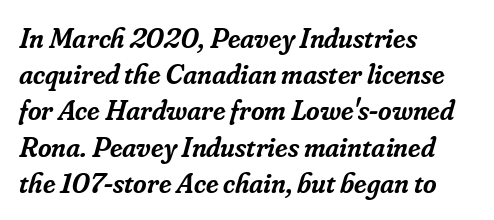
{"serif": "yes", "italic": "yes", "lean": "right", "slant_degrees": 16, "bold": "semi", "weight": "semibold", "width": "normal", "stroke_contrast": "low", "x_height": "small", "monospaced": "no", "underline": "no", "align": "left", "line_spacing": "normal", "line_spacing_ratio": 1.25, "letter_spacing": "normal", "letter_spacing_em": 0.0, "glyph_px": 29}
